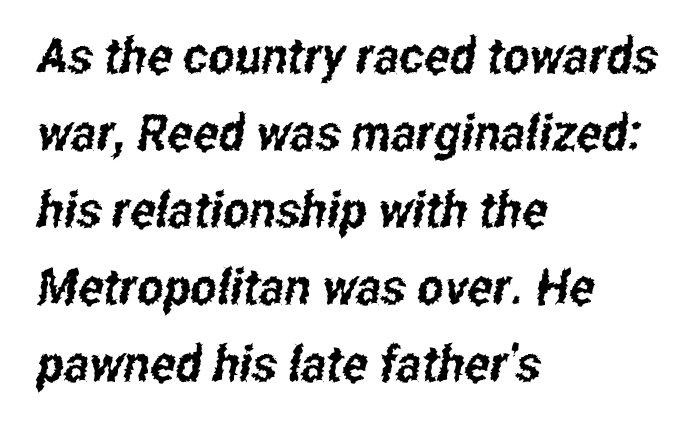
The image shows 50 px condensed sans-serif type; set left-aligned, normal line spacing (1.54x), normal letter spacing, not underlined; low stroke contrast and a medium x-height.
